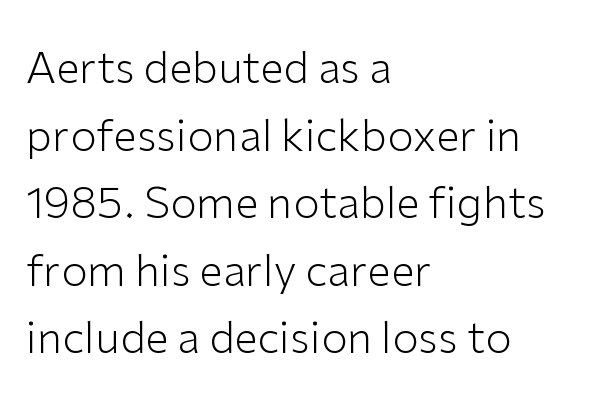
The image shows 43 px light sans-serif type, upright; set left-aligned, normal line spacing (1.57x), normal letter spacing, not underlined; low stroke contrast and a medium x-height.
